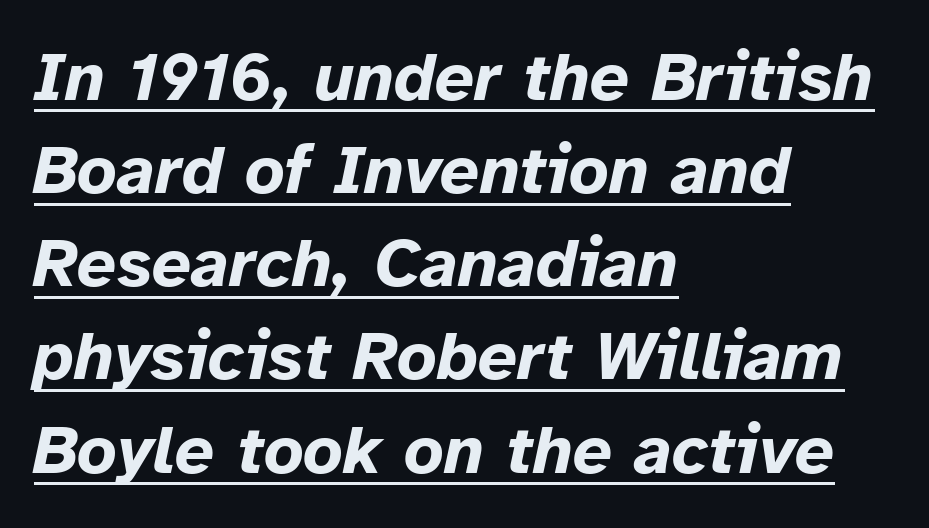
Note the varied advance widths — an 'i' is clearly narrower than an 'm'. The ragged edge is on the right, which tells us the setting is flush left. The glyphs are accompanied by a horizontal stroke just below them. If you drew a line through each stem, it would be angled. Short note: letters normally spaced. Notice how thick the strokes are: this is what a full bold looks like.
